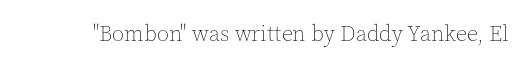
{"italic": "no", "bold": "no", "underline": "no", "letter_spacing": "normal", "letter_spacing_em": 0.0, "glyph_px": 22}
